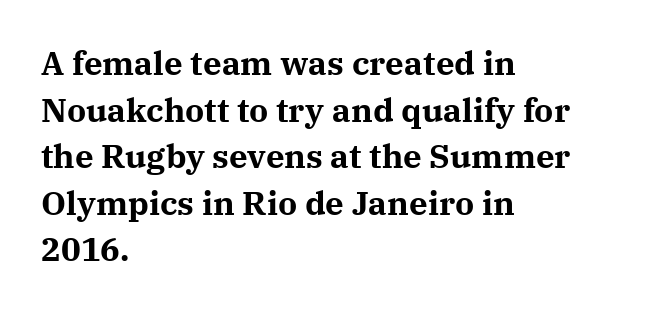
The image shows 33 px bold serif type, upright; set left-aligned, normal line spacing (1.41x), normal letter spacing, not underlined; medium stroke contrast and a medium x-height.
